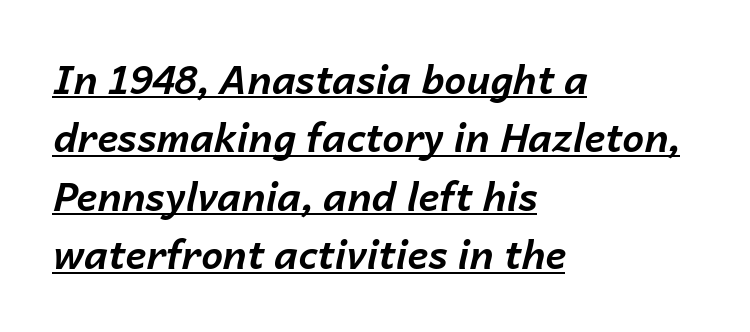
The image shows 39 px bold type, italic (leaning right); set left-aligned, normal line spacing (1.5x), normal letter spacing, underlined; low stroke contrast and a medium x-height.
